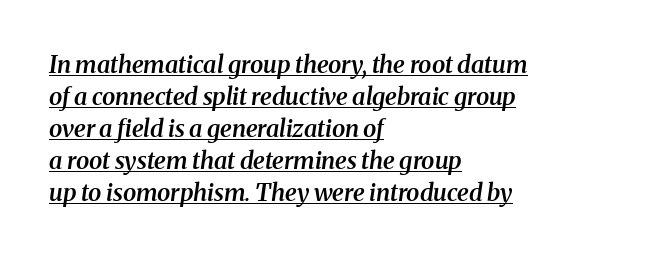
The image shows 24 px text type, italic (leaning right); set left-aligned, normal line spacing (1.33x), normal letter spacing, underlined.
